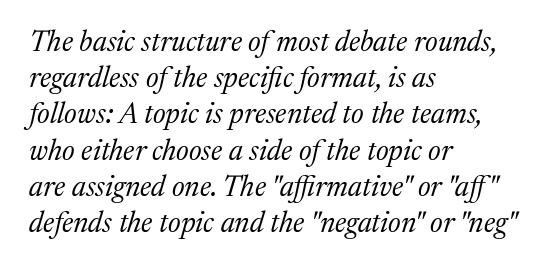
Q: Is the text bold? A: No.
Q: Is the text italic (slanted)? A: Yes, it leans right by about 17 degrees.
Q: Is the typeface a serif or a sans-serif typeface? A: Serif.
Q: Is the text underlined? A: No.
Q: How is the paragraph aligned? A: Left-aligned.
Q: Is the spacing between letters normal or unusually wide? A: Normal.
Q: Is the spacing between lines tight, normal or loose? A: Normal.
Q: Width (condensed, normal, or wide)? A: Normal.
Q: Stroke contrast? A: Medium.
Q: x-height? A: Medium.
Q: Monospaced? A: No.
